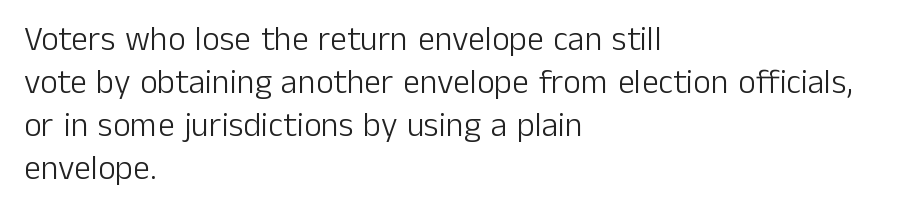
{"serif": "no", "italic": "no", "bold": "no", "weight": "light", "width": "normal", "stroke_contrast": "low", "x_height": "medium", "monospaced": "no", "underline": "no", "align": "left", "line_spacing": "normal", "line_spacing_ratio": 1.26, "letter_spacing": "normal", "letter_spacing_em": 0.0, "glyph_px": 34}
